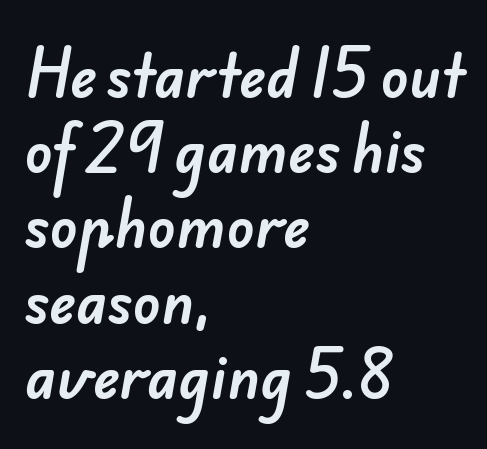
Baseline-to-baseline distance is the conventional proportion of letter height. The letters sit at their default tracking, neither squeezed nor spread. Proportional: the letters do not fall into vertical columns. The text was rendered using a sans face with plain stroke endings.
